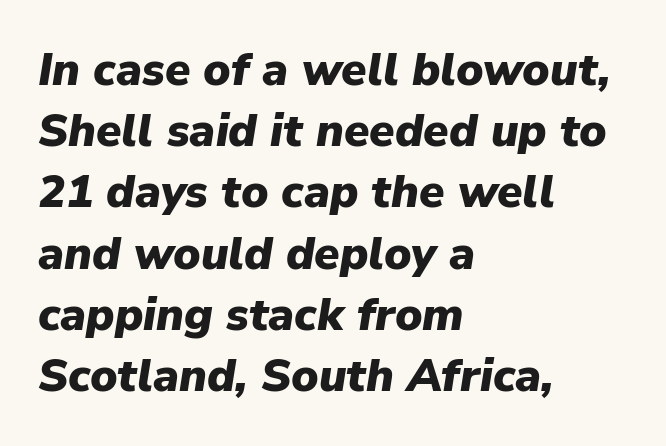
Has an underline been added? It has not. These lines carry a lot of weight — the face is fully bold. The setting favours the left margin, as ordinary paragraphs usually do. Inter-character spacing is left at the font's built-in metrics. You could not count columns in this text — the font is proportionally spaced. Emphasis-style slanted type is in use.
